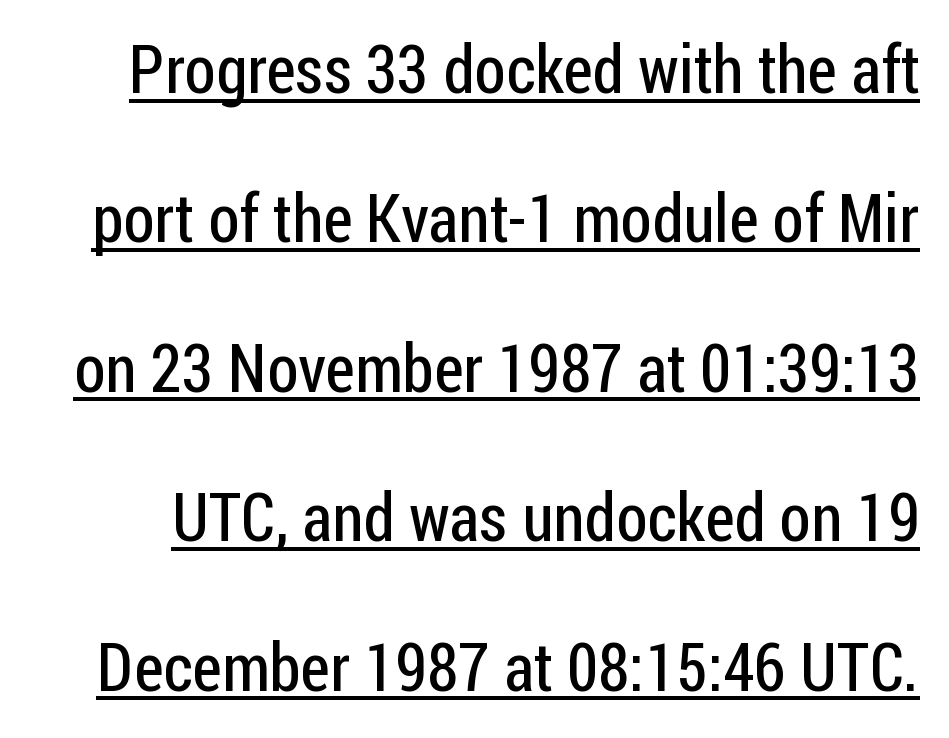
{"serif": "no", "italic": "no", "bold": "no", "weight": "regular", "width": "condensed", "stroke_contrast": "low", "x_height": "medium", "monospaced": "no", "underline": "yes", "line_spacing": "loose", "line_spacing_ratio": 2.23, "letter_spacing": "normal", "letter_spacing_em": 0.0, "glyph_px": 67}
